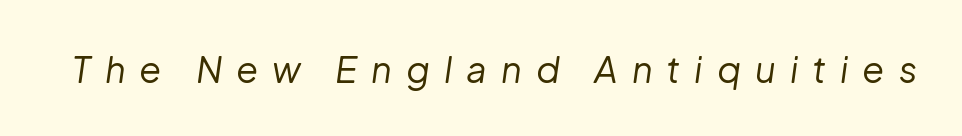
The image shows 36 px regular-weight type, italic (leaning right); set unusually wide letter spacing (+0.39 em), not underlined; low stroke contrast and a medium x-height.
